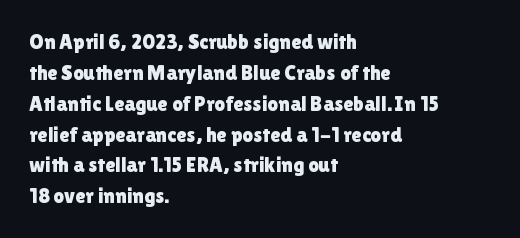
There is no visible air inserted between adjacent glyphs. Alignment: flush left. The words here are not underlined. The axis of the letterforms is exactly vertical. The designer left line spacing at the default.
